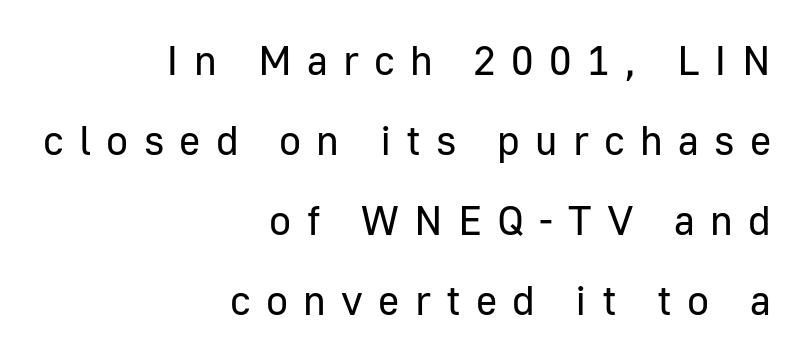
Horizontal bands of white between lines are thick stripes. Where is the straight margin? On the right. The font's upright variant was chosen for this text. A light-to-regular cut is what we see here. These lines are rendered in a variable-pitch font.
